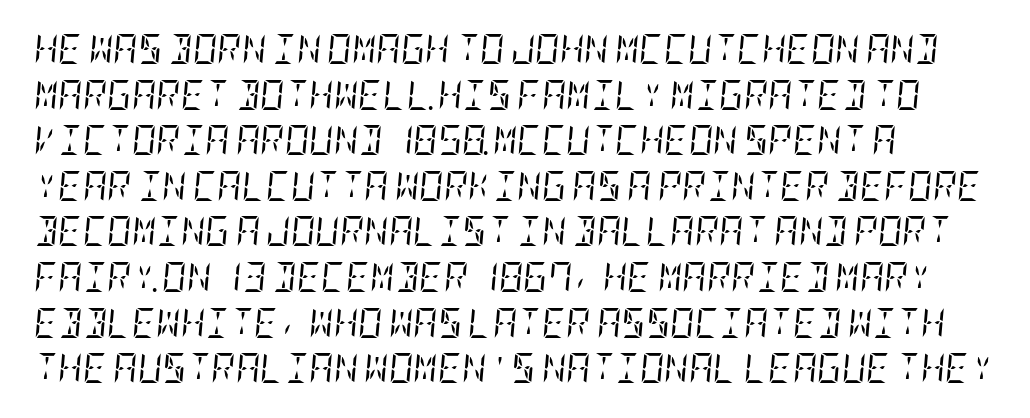
The image shows 30 px regular-weight, condensed serif type, italic (leaning right); set left-aligned, normal line spacing (1.52x), normal letter spacing, not underlined; low stroke contrast and a large x-height.
